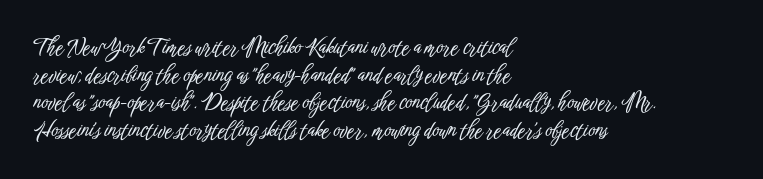
Decoration check: the copy has no underline. A normal amount of white space separates one row of letters from the next. The passage shown has conventional tracking throughout.
